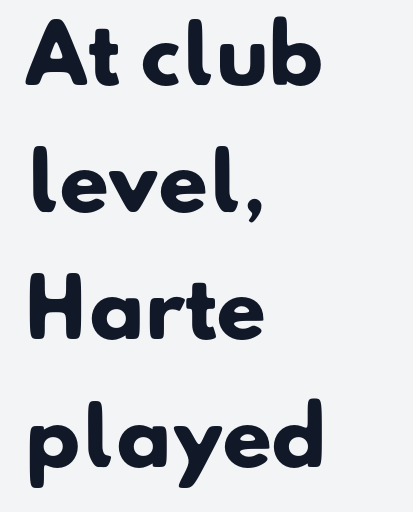
Visually the block forms a straight wall on the left and a jagged coastline on the right. Note: no serifs on the glyphs. Descenders hang freely into open space. The line texture is even and compact thanks to regular tracking. Regarding leading, the lines here are spaced in the standard way. Heavy-handed strokes throughout: this text is bold.
